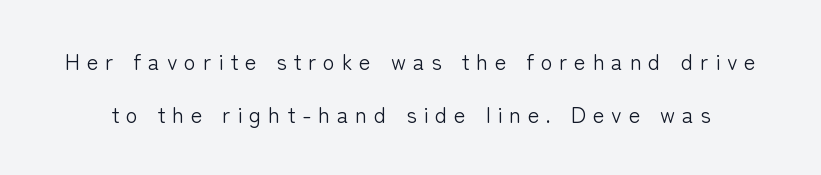
Q: Is the text bold? A: No.
Q: Is the text italic (slanted)? A: No, it is upright.
Q: Is the text underlined? A: No.
Q: Is the spacing between letters normal or unusually wide? A: Unusually wide.
Q: Is the spacing between lines tight, normal or loose? A: Loose.
